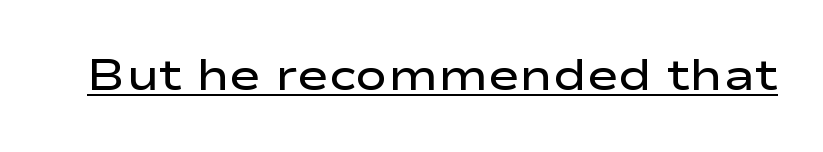
{"serif": "no", "italic": "no", "bold": "semi", "weight": "semibold", "width": "wide", "stroke_contrast": "low", "x_height": "medium", "monospaced": "no", "underline": "yes", "letter_spacing": "normal", "letter_spacing_em": 0.0, "glyph_px": 43}
